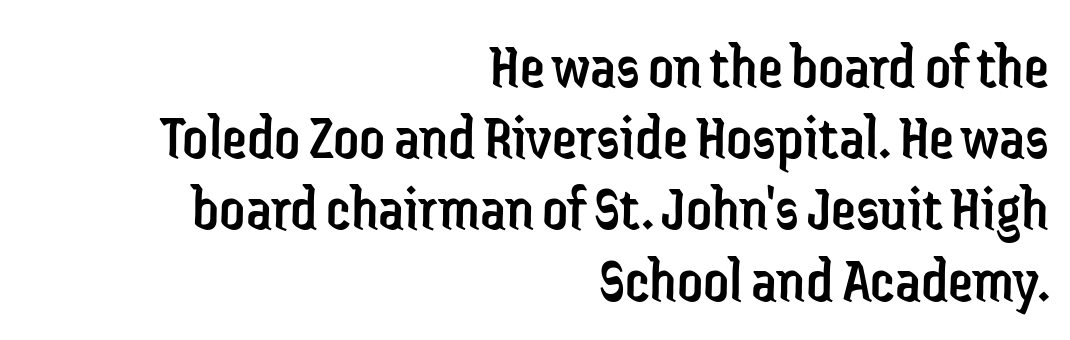
The image shows 63 px regular-weight, condensed sans-serif type, upright; set right-aligned, tight line spacing (1.13x), normal letter spacing, not underlined; low stroke contrast and a medium x-height.
